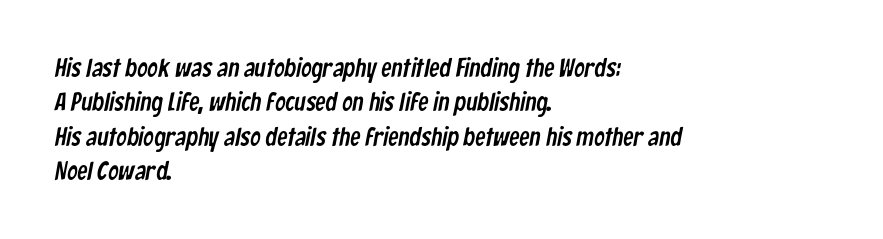
This rendering features lettering with no underline. Tracking here is standard; glyphs follow each other at the usual distance. The paragraph has a hard left edge and a soft right edge. Quick note: interline space is typical.
